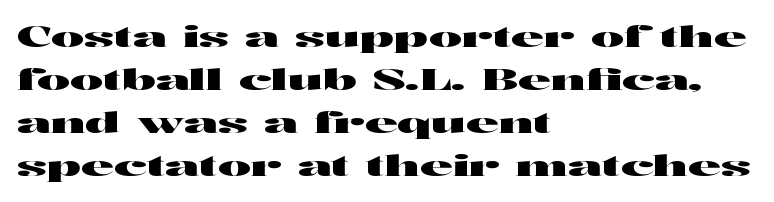
The image shows 28 px wide sans-serif type, upright; set left-aligned, normal line spacing (1.53x), normal letter spacing, not underlined; high stroke contrast and a medium x-height.
